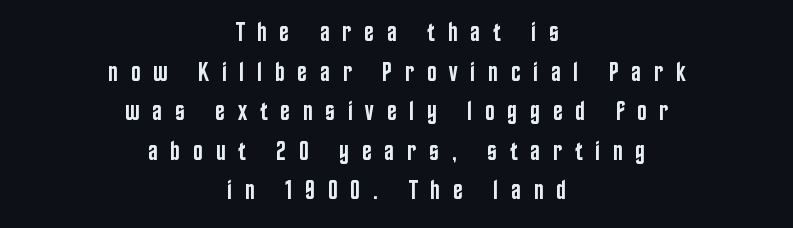
This block has exactly the height ordinary leading produces. Any mark beneath the type? The region is blank. Notice how the stems are strictly vertical — no italics here. The tracking reads as deliberately expanded to a designer's eye.
